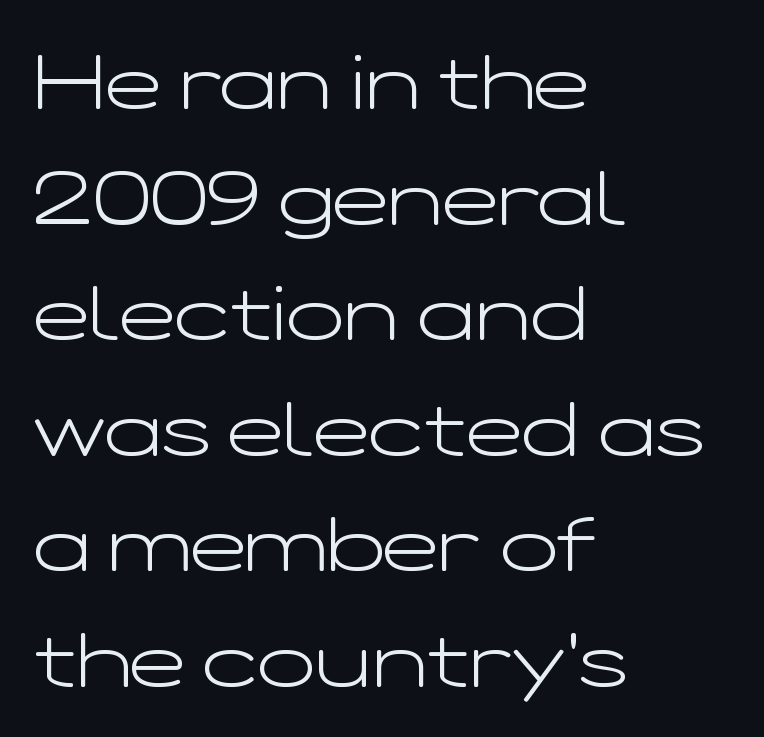
Stroke terminals: plain, sans-serif. A typesetter would mark this as roman, not italic. Normally led — the rows are evenly, conventionally spaced. Visually the block forms a straight wall on the left and a jagged coastline on the right. Character widths vary here, with narrow letters taking less room than wide ones.
